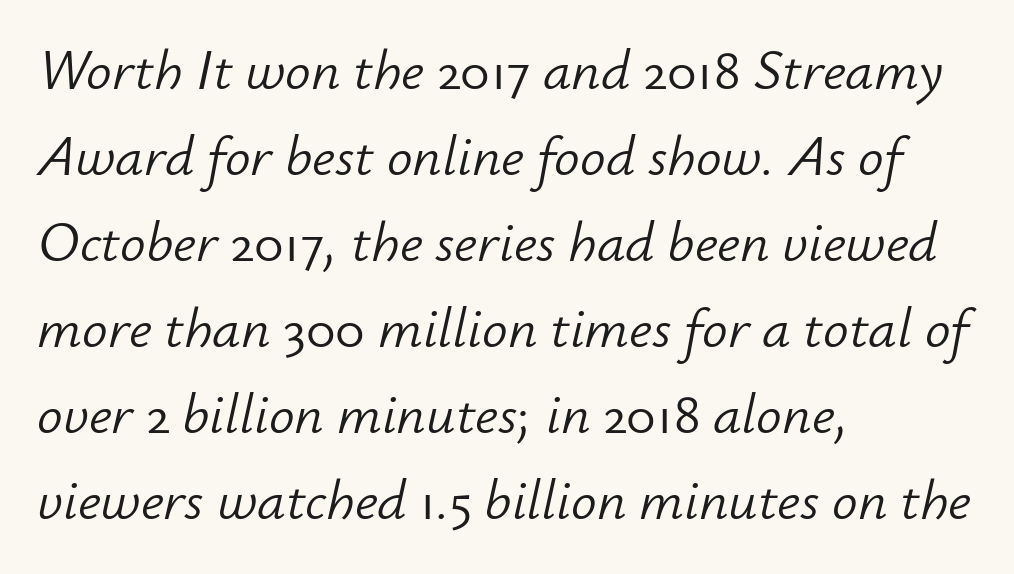
{"italic": "yes", "lean": "right", "slant_degrees": 12, "bold": "no", "weight": "light", "width": "normal", "stroke_contrast": "low", "x_height": "small", "monospaced": "no", "underline": "no", "align": "left", "line_spacing": "normal", "line_spacing_ratio": 1.51, "letter_spacing": "normal", "letter_spacing_em": 0.0, "glyph_px": 57}
